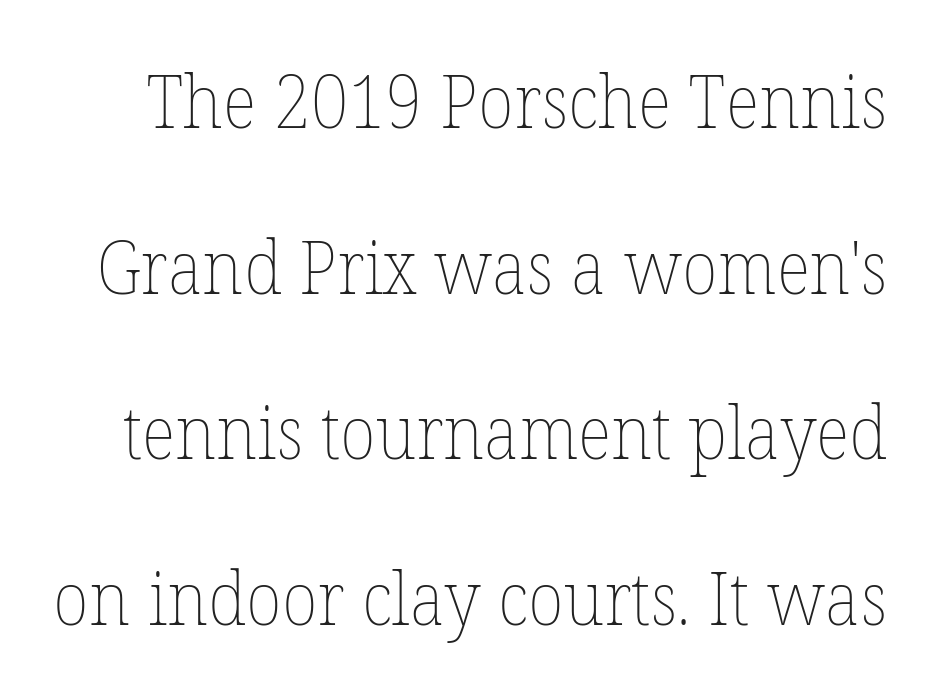
A typesetter would call this zero additional tracking. A typesetter would call this proportional, since set widths differ per character. Airy leading. The font is comparable to plain body text, perhaps lighter. Anything drawn beneath the words? Only blank space.
